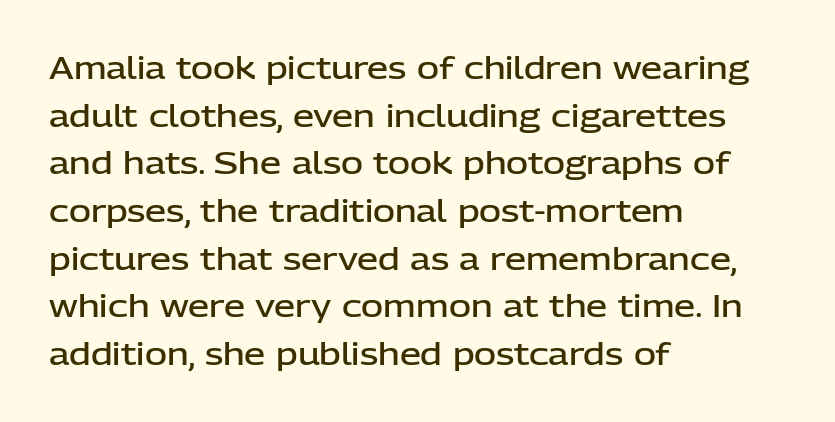
This sample has the flowing, uneven cadence of proportional lettering. Interline gaps are of average width in this sample. The letterforms sit shoulder to shoulder at normal distance. Unlike italic type, these characters show no tilt at all. Underlining? Definitely not there.
